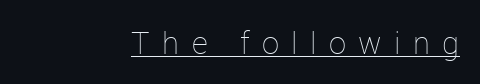
The lettering stays uniformly vertical, giving the passage a roman look. Casual observation: everything's shoved over to the right. Stems here are at most as thick as an everyday book face. Substantial extra tracking has been applied to these lines. Note the varied advance widths — an 'i' is clearly narrower than an 'm'.
